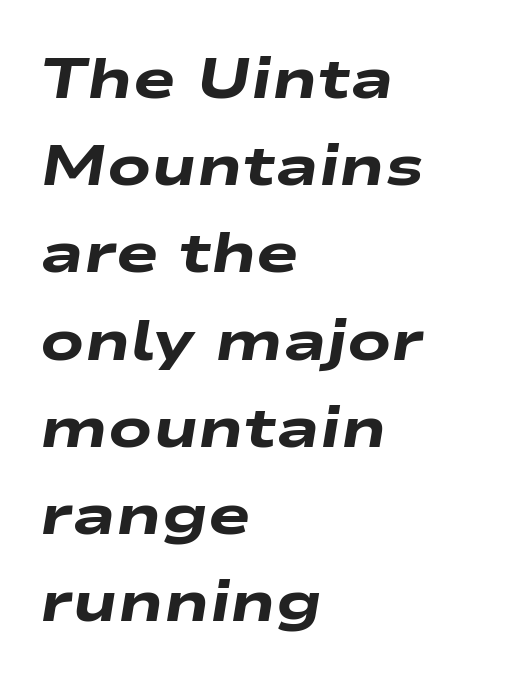
The image shows 57 px heavy, wide type, italic (leaning right); set left-aligned, normal line spacing (1.53x), normal letter spacing, not underlined; low stroke contrast and a medium x-height.
